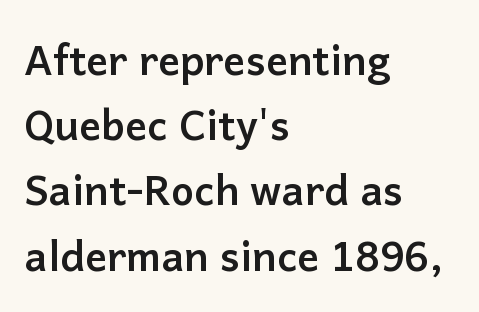
{"serif": "no", "italic": "no", "bold": "yes", "weight": "semibold", "width": "normal", "stroke_contrast": "low", "x_height": "medium", "monospaced": "no", "underline": "no", "align": "left", "line_spacing": "normal", "line_spacing_ratio": 1.59, "letter_spacing": "normal", "letter_spacing_em": 0.0, "glyph_px": 41}
